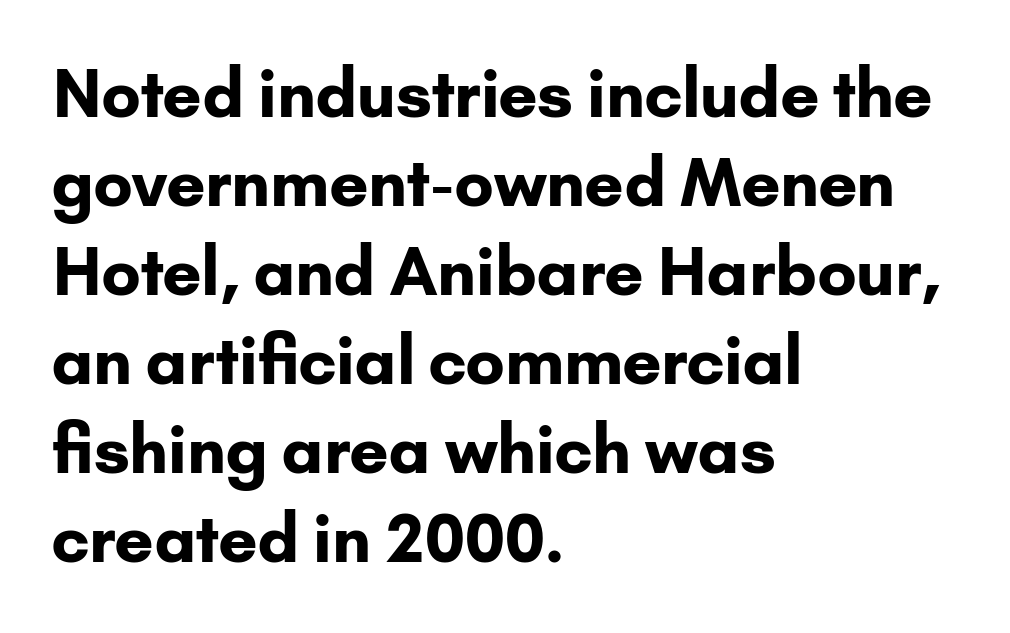
The image shows 65 px bold sans-serif type, upright; set left-aligned, normal line spacing (1.37x), normal letter spacing, not underlined; low stroke contrast and a small x-height.
